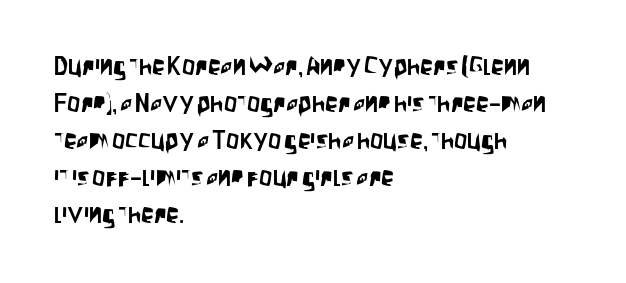
The image shows 26 px text type, upright; set left-aligned, normal line spacing (1.42x), normal letter spacing, not underlined.
